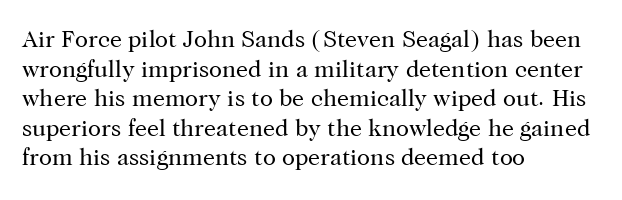
{"italic": "no", "bold": "no", "underline": "no", "align": "left", "line_spacing_ratio": 1.23, "letter_spacing": "normal", "letter_spacing_em": 0.0, "glyph_px": 24}
